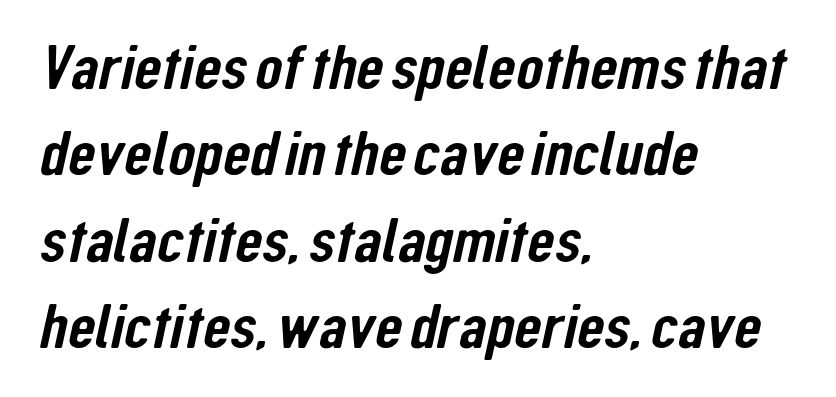
The image shows 63 px condensed sans-serif type; set left-aligned, normal line spacing (1.37x), normal letter spacing, not underlined; low stroke contrast and a medium x-height.
